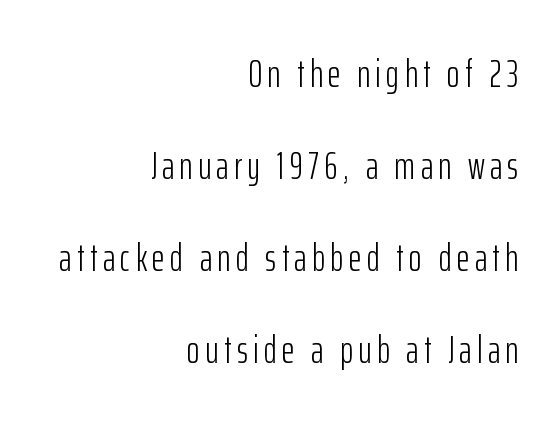
Varying glyph widths throughout — classic text-font behaviour. Successive baselines arrive slowly, with a big drop between each. When letters stand straight like this, we call the style roman or upright. Where is the straight margin? On the right. The text was rendered using a sans face with plain stroke endings. Each row of text sits above clean, open space.
